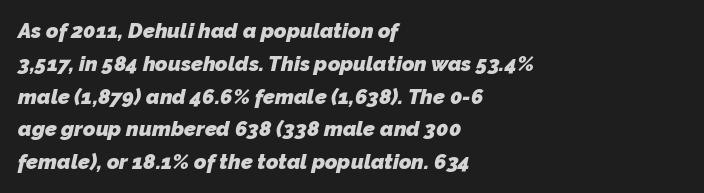
Q: Is the text bold? A: Yes.
Q: Is the text underlined? A: No.
Q: How is the paragraph aligned? A: Left-aligned.
Q: Is the spacing between letters normal or unusually wide? A: Normal.
Q: Is the spacing between lines tight, normal or loose? A: Normal.
